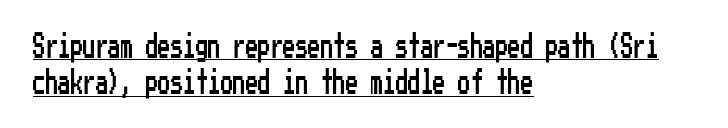
Quick note: not italic, upright. The paragraph shown leans on its left margin. Is the letter spacing exaggerated? No — it looks like the ordinary default. This block has exactly the height ordinary leading produces. This is underlined copy, the kind a proofreader might mark for attention.
